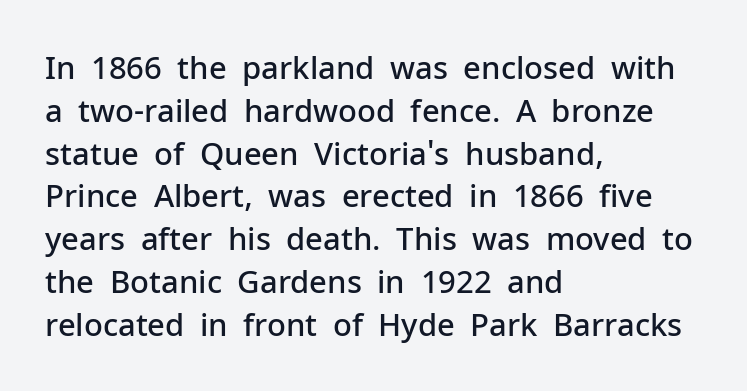
The image shows 31 px semibold sans-serif type, upright; set left-aligned, normal line spacing (1.38x), normal letter spacing, not underlined; low stroke contrast and a medium x-height.
